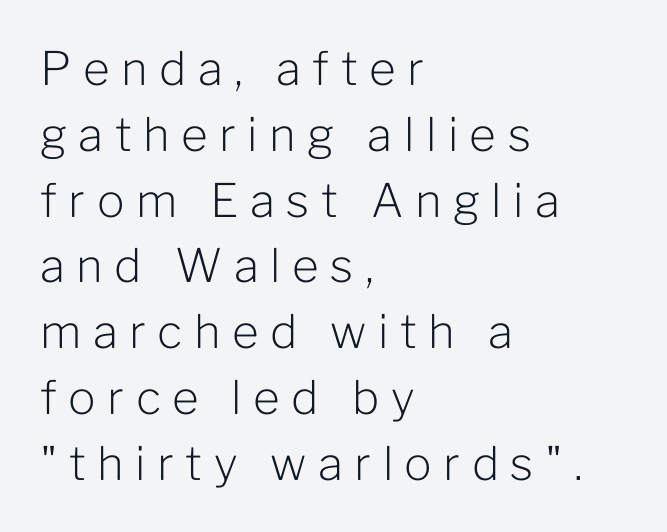
The image shows 46 px light sans-serif type, upright; set left-aligned, normal line spacing (1.43x), unusually wide letter spacing (+0.25 em), not underlined; low stroke contrast and a medium x-height.
